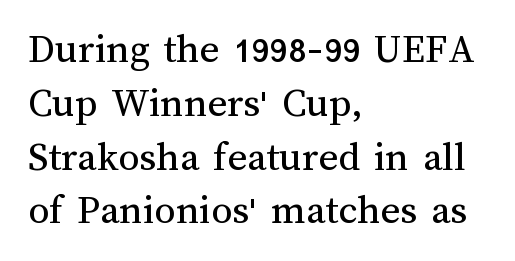
{"italic": "no", "bold": "no", "weight": "regular", "width": "normal", "stroke_contrast": "medium", "x_height": "medium", "monospaced": "no", "underline": "no", "align": "left", "line_spacing": "normal", "line_spacing_ratio": 1.28, "letter_spacing": "normal", "letter_spacing_em": 0.0, "glyph_px": 42}
